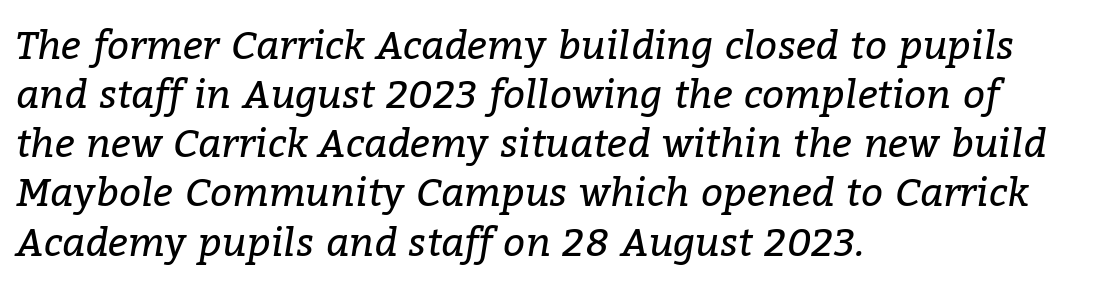
One glance says typical: line gaps are just what's usual. Letters have the restrained weight of plain body copy at most. A typesetter would label this face a serif. Layout note: lines flush left. Do the characters align in a grid? No, the font is proportional.
